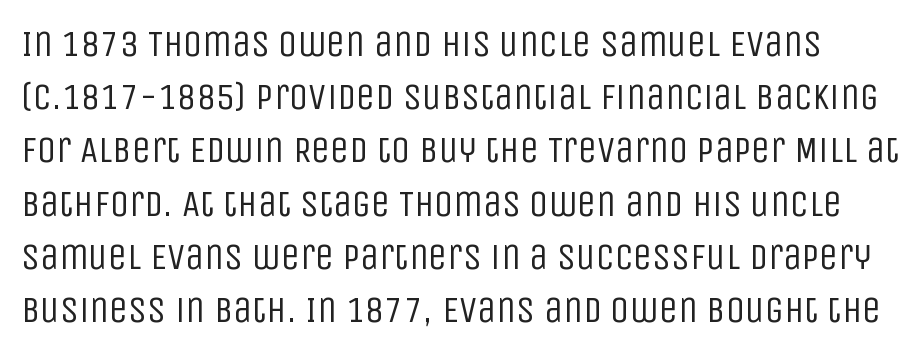
{"serif": "no", "italic": "no", "bold": "no", "weight": "regular", "width": "condensed", "stroke_contrast": "low", "x_height": "large", "monospaced": "no", "underline": "no", "line_spacing": "normal", "line_spacing_ratio": 1.4, "letter_spacing": "normal", "letter_spacing_em": 0.0, "glyph_px": 38}
